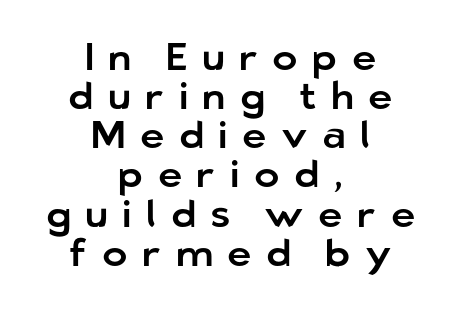
Q: Is the text italic (slanted)? A: No, it is upright.
Q: Is the typeface a serif or a sans-serif typeface? A: Sans-serif.
Q: Is the text underlined? A: No.
Q: How is the paragraph aligned? A: Centered.
Q: Is the spacing between letters normal or unusually wide? A: Unusually wide.
Q: Is the spacing between lines tight, normal or loose? A: Tight.
Q: Width (condensed, normal, or wide)? A: Normal.
Q: Stroke contrast? A: Low.
Q: x-height? A: Medium.
Q: Monospaced? A: No.
